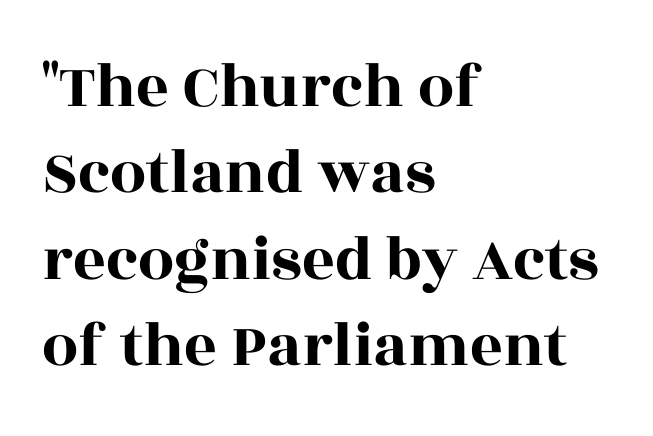
{"serif": "yes", "italic": "no", "width": "wide", "x_height": "large", "monospaced": "no", "underline": "no", "align": "left", "line_spacing": "normal", "line_spacing_ratio": 1.35, "letter_spacing": "normal", "letter_spacing_em": 0.0, "glyph_px": 64}
